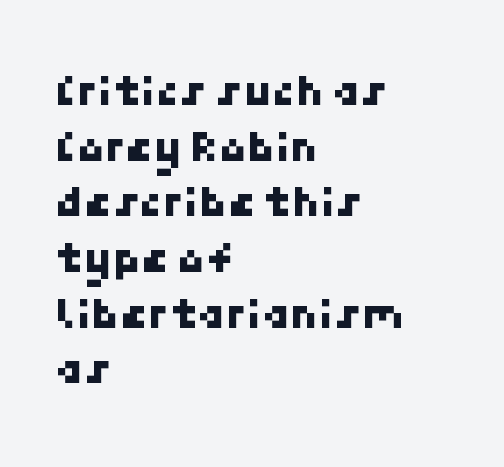
The image shows 46 px sans-serif type; set left-aligned, line spacing 1.21x, normal letter spacing, not underlined; low stroke contrast and a medium x-height.
